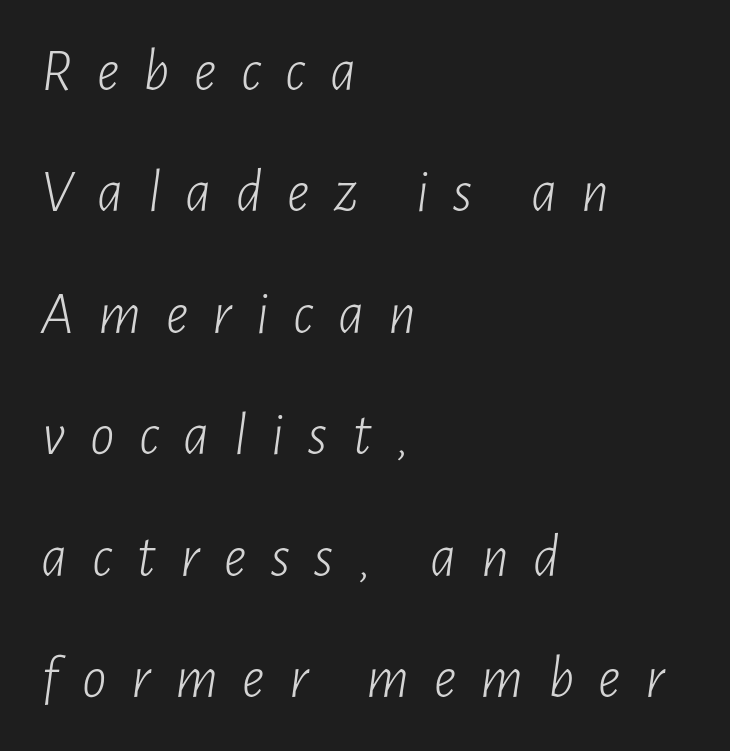
Q: Is the text bold? A: No.
Q: Is the text italic (slanted)? A: Yes, it leans right by about 7 degrees.
Q: Is the text underlined? A: No.
Q: How is the paragraph aligned? A: Left-aligned.
Q: Is the spacing between letters normal or unusually wide? A: Unusually wide.
Q: Is the spacing between lines tight, normal or loose? A: Loose.
Q: Width (condensed, normal, or wide)? A: Condensed.
Q: Stroke contrast? A: Low.
Q: x-height? A: Medium.
Q: Monospaced? A: No.
